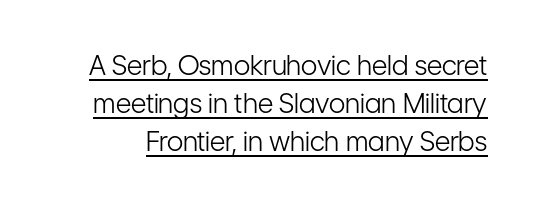
Q: Is the text bold? A: No.
Q: Is the text italic (slanted)? A: No, it is upright.
Q: Is the text underlined? A: Yes.
Q: Is the spacing between letters normal or unusually wide? A: Normal.
Q: Is the spacing between lines tight, normal or loose? A: Normal.
